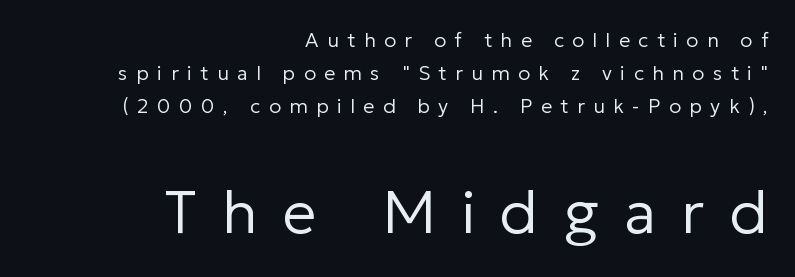
The image shows 60 px regular-weight sans-serif type, upright; set right-aligned, normal line spacing (1.65x), unusually wide letter spacing (+0.42 em), not underlined; the second (bottom) block is 3.0x larger; low stroke contrast and a medium x-height.
